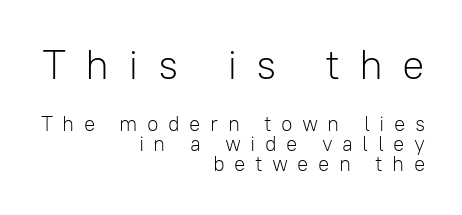
Very little white space separates one row of letters from the next. Horizontal alignment here is rightward, an uncommon choice for prose. The type sits square on the baseline with zero lean. The horizontal fit of the characters is loose and conspicuously gappy.
